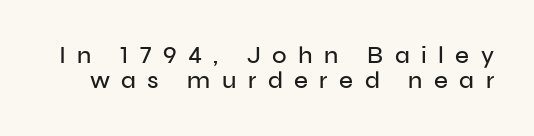
The type sits square on the baseline with zero lean. The rendering uses a small line-height, squeezing the rows. The tracking reads as deliberately expanded to a designer's eye. Nobody drew a line under any word here.
